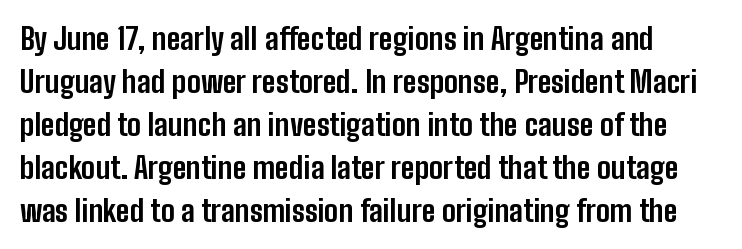
The letterforms sit shoulder to shoulder at normal distance. A typesetter would mark this as roman, not italic. Compared with an ordinary text face, these strokes are far heavier — a full bold. Glance below the letters and you will spot only blank space. The block of text has a typical density, with ordinary space between rows.
